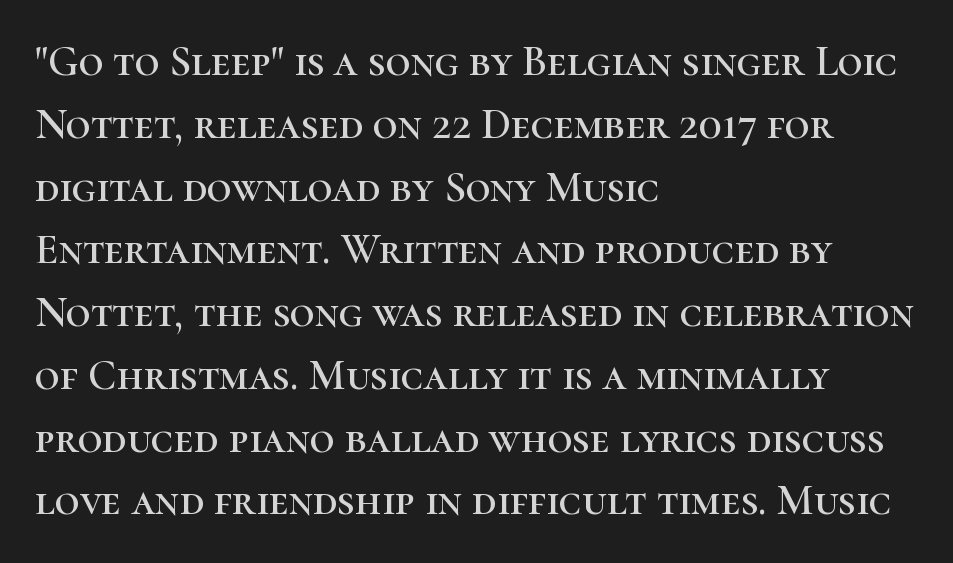
This is serif lettering, the kind often seen in printed books. Reading down the column, the eye jumps a familiar distance to each next line. Every stem runs plumb, perpendicular to the baseline. A student would call this left alignment; a typographer would say flush left, rag right.
